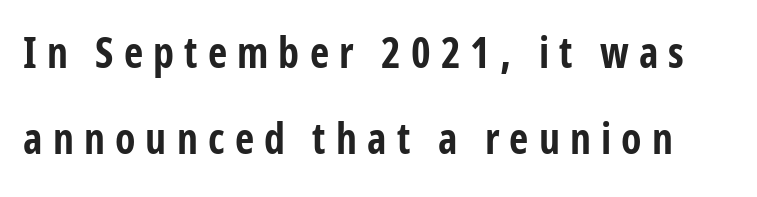
{"serif": "no", "italic": "no", "bold": "yes", "weight": "bold", "width": "condensed", "stroke_contrast": "low", "x_height": "medium", "monospaced": "no", "underline": "no", "line_spacing": "loose", "line_spacing_ratio": 2.05, "letter_spacing": "wide", "letter_spacing_em": 0.24, "glyph_px": 42}
